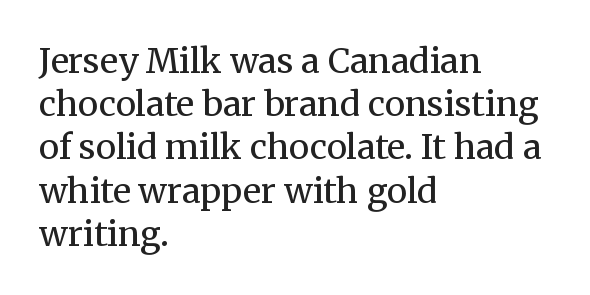
{"serif": "yes", "italic": "no", "bold": "no", "weight": "regular", "width": "normal", "stroke_contrast": "medium", "x_height": "medium", "monospaced": "no", "underline": "no", "align": "left", "line_spacing": "normal", "line_spacing_ratio": 1.27, "letter_spacing": "normal", "letter_spacing_em": 0.0, "glyph_px": 34}
